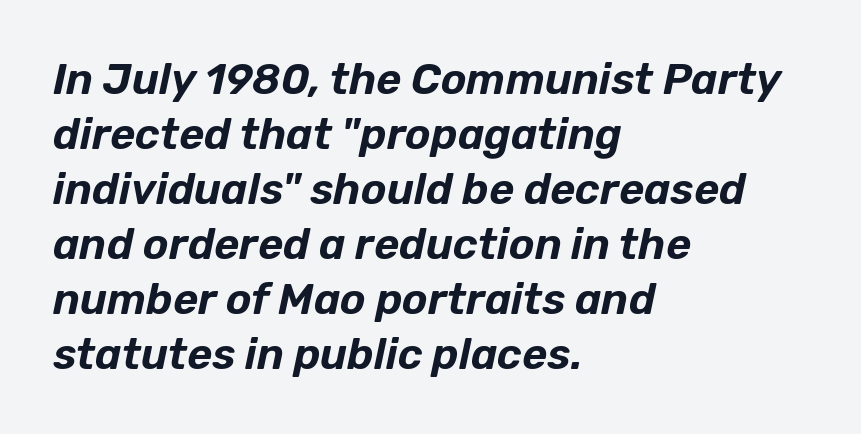
Q: Is the text italic (slanted)? A: Yes, it leans right by about 12 degrees.
Q: Is the text underlined? A: No.
Q: How is the paragraph aligned? A: Left-aligned.
Q: Is the spacing between letters normal or unusually wide? A: Normal.
Q: Is the spacing between lines tight, normal or loose? A: Normal.
Q: Width (condensed, normal, or wide)? A: Normal.
Q: Stroke contrast? A: Low.
Q: x-height? A: Medium.
Q: Monospaced? A: No.
